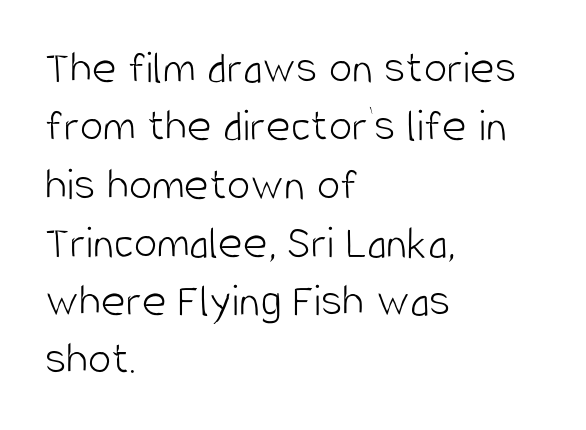
The image shows 47 px light, condensed sans-serif type, upright; set left-aligned, line spacing 1.24x, normal letter spacing, not underlined; low stroke contrast and a large x-height.
